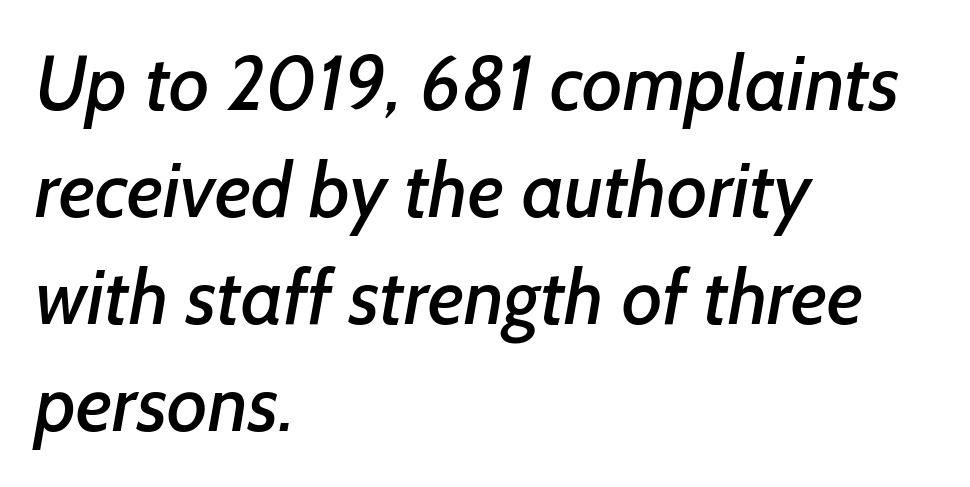
The image shows 77 px sans-serif type; set left-aligned, normal line spacing (1.39x), normal letter spacing, not underlined; low stroke contrast and a medium x-height.
